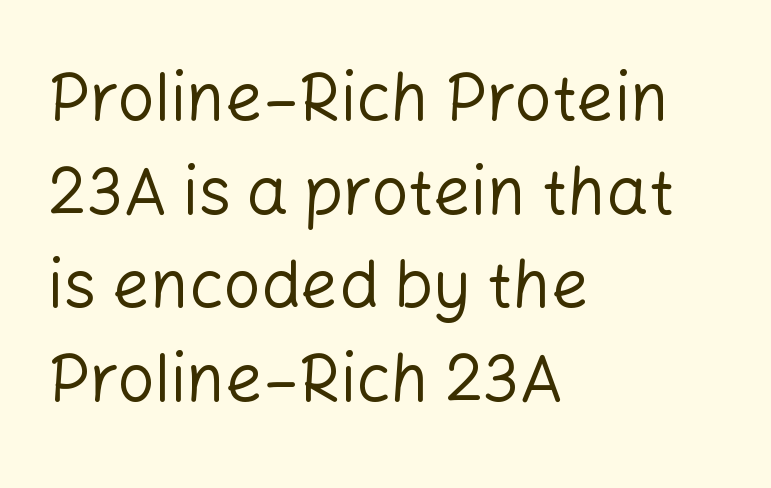
The image shows 66 px regular-weight sans-serif type, upright; set left-aligned, normal line spacing (1.42x), normal letter spacing, not underlined; low stroke contrast and a medium x-height.
